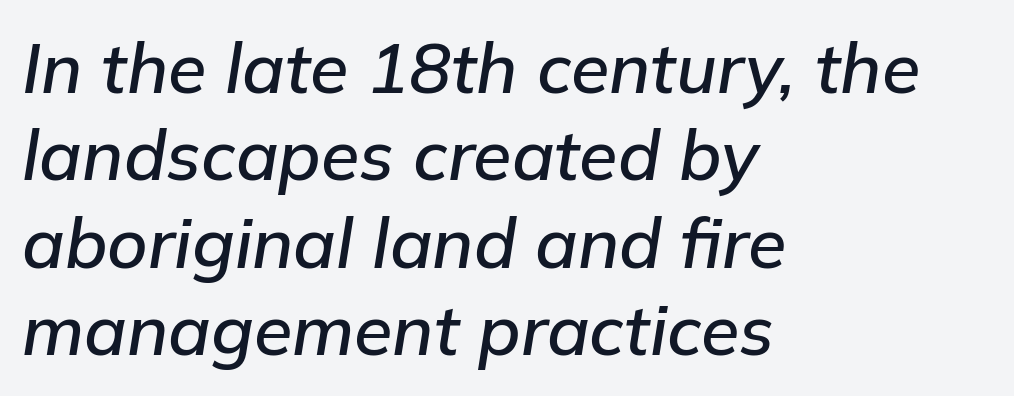
The image shows 70 px text type, italic (leaning right); set left-aligned, normal line spacing (1.25x), normal letter spacing, not underlined; low stroke contrast and a medium x-height.
